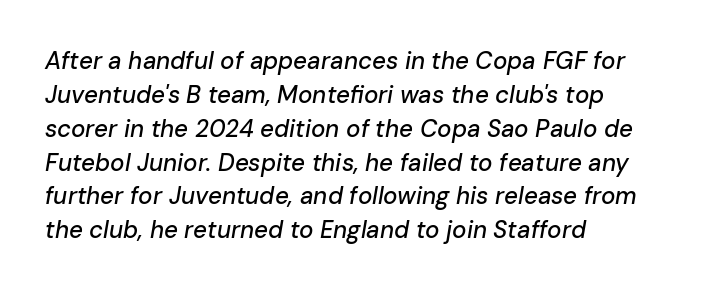
This is oblique type, the kind used for emphasis or titles. Honestly, the row spacing looks completely unremarkable. This rendering features lettering with no underline. Between one letter and the next there's only the usual sliver of space. A student would call this left alignment; a typographer would say flush left, rag right.
